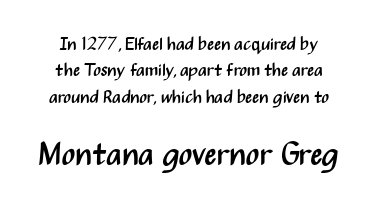
Look at the tracking — it's just the regular setting, nothing added. The baseline area is clear. Vertical strokes here are truly vertical. Here the designer chose a conventional face with non-uniform glyph widths. The rendering uses a moderate line-height, typical for paragraphs. Weight: in the light-to-regular range.
